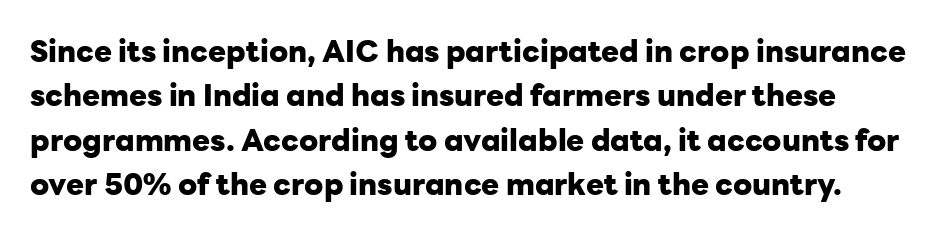
The image shows 30 px heavy sans-serif type, upright; set normal line spacing (1.48x), normal letter spacing, not underlined; low stroke contrast and a medium x-height.
